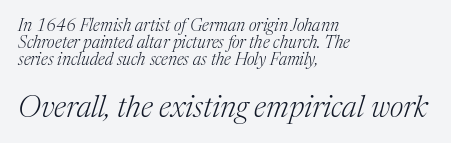
These lines stack with their left ends in a neat column. Serifs: yes, visible at the terminals of the letterforms. The leading is snug, giving the passage a crowded texture. This reads as an unemphasized weight, regular at the heaviest. Honestly, the letter spacing is just normal — you wouldn't notice it. Italic: yes, the glyphs are oblique.
